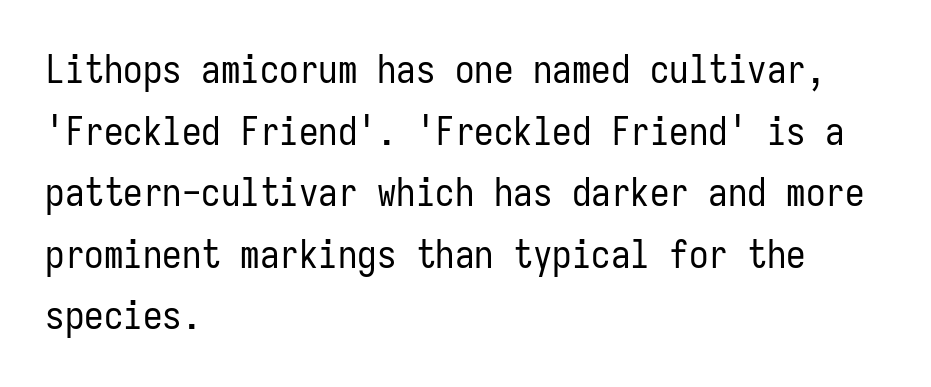
Q: Is the text bold? A: No.
Q: Is the text italic (slanted)? A: No, it is upright.
Q: Is the typeface a serif or a sans-serif typeface? A: Sans-serif.
Q: Is the text underlined? A: No.
Q: How is the paragraph aligned? A: Left-aligned.
Q: Is the spacing between letters normal or unusually wide? A: Normal.
Q: Is the spacing between lines tight, normal or loose? A: Normal.
Q: Width (condensed, normal, or wide)? A: Condensed.
Q: Stroke contrast? A: Low.
Q: x-height? A: Medium.
Q: Monospaced? A: Yes.
